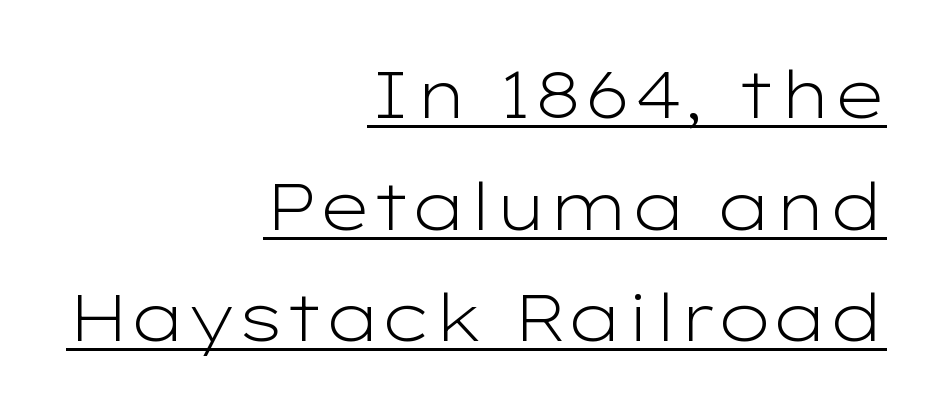
Q: Is the text bold? A: No.
Q: Is the text italic (slanted)? A: No, it is upright.
Q: Is the typeface a serif or a sans-serif typeface? A: Sans-serif.
Q: Is the text underlined? A: Yes.
Q: How is the paragraph aligned? A: Right-aligned.
Q: Is the spacing between letters normal or unusually wide? A: Normal.
Q: Is the spacing between lines tight, normal or loose? A: Normal.
Q: Width (condensed, normal, or wide)? A: Wide.
Q: Stroke contrast? A: Low.
Q: x-height? A: Medium.
Q: Monospaced? A: No.
